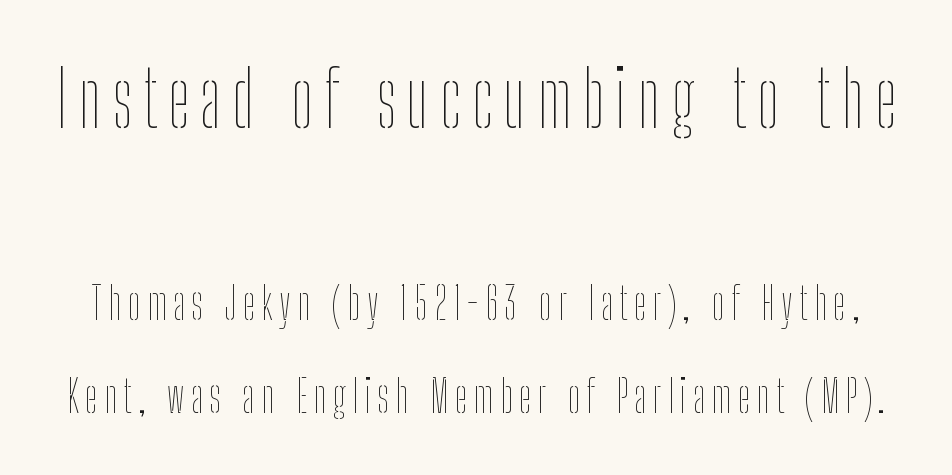
The image shows 78 px thin, condensed type, upright; set loose line spacing (2.07x), not underlined; the first (top) block is 1.73x larger; low stroke contrast and a medium x-height.
